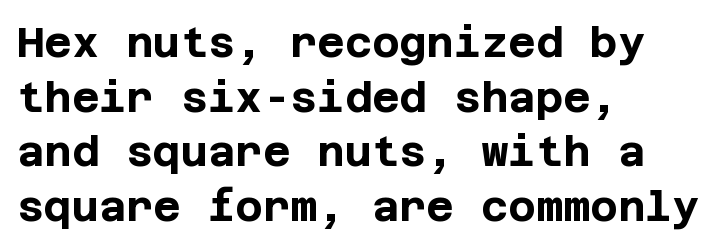
Standard letterfit; no display-style spreading of the glyphs. Weight check: bold — yes, fully. Alignment: flush left. Underline: absent. Successive baselines arrive at the customary interval.
